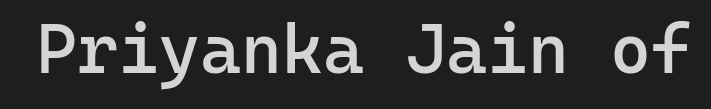
Q: Is the text bold? A: Semi-bold.
Q: Is the text italic (slanted)? A: No, it is upright.
Q: Is the typeface a serif or a sans-serif typeface? A: Sans-serif.
Q: Is the text underlined? A: No.
Q: Is the spacing between letters normal or unusually wide? A: Normal.
Q: Width (condensed, normal, or wide)? A: Normal.
Q: Stroke contrast? A: Low.
Q: x-height? A: Medium.
Q: Monospaced? A: Yes.
